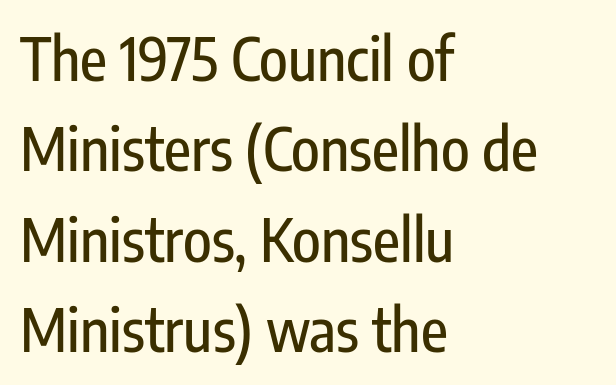
Q: Is the text italic (slanted)? A: No, it is upright.
Q: Is the typeface a serif or a sans-serif typeface? A: Sans-serif.
Q: Is the text underlined? A: No.
Q: How is the paragraph aligned? A: Left-aligned.
Q: Is the spacing between letters normal or unusually wide? A: Normal.
Q: Is the spacing between lines tight, normal or loose? A: Normal.
Q: Width (condensed, normal, or wide)? A: Condensed.
Q: Stroke contrast? A: Low.
Q: x-height? A: Medium.
Q: Monospaced? A: No.
